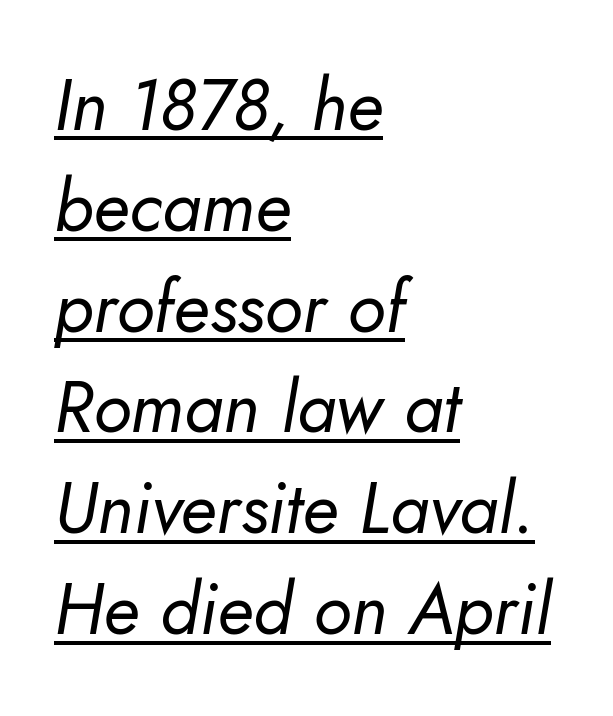
Q: Is the text bold? A: No.
Q: Is the typeface a serif or a sans-serif typeface? A: Sans-serif.
Q: Is the text underlined? A: Yes.
Q: How is the paragraph aligned? A: Left-aligned.
Q: Is the spacing between letters normal or unusually wide? A: Normal.
Q: Is the spacing between lines tight, normal or loose? A: Normal.
Q: Width (condensed, normal, or wide)? A: Normal.
Q: Stroke contrast? A: Low.
Q: x-height? A: Small.
Q: Monospaced? A: No.
